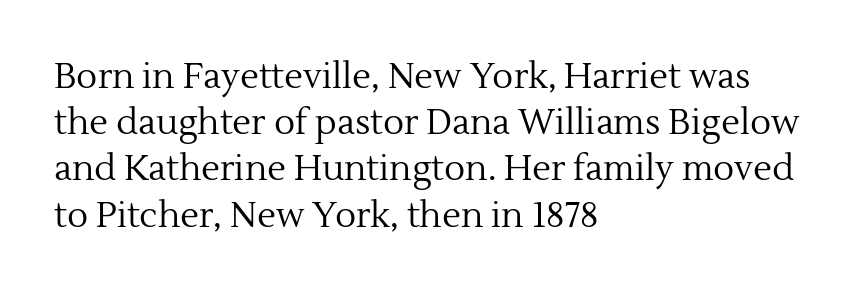
The foot of each line stays bare and open. Unlike a clean sans, this face finishes its strokes with serifs. Spacing between characters is what you'd get straight out of the box. A quiet, ordinary-to-light weight characterises the typeface. The letters advance in unequal steps, a hallmark of proportional type.
